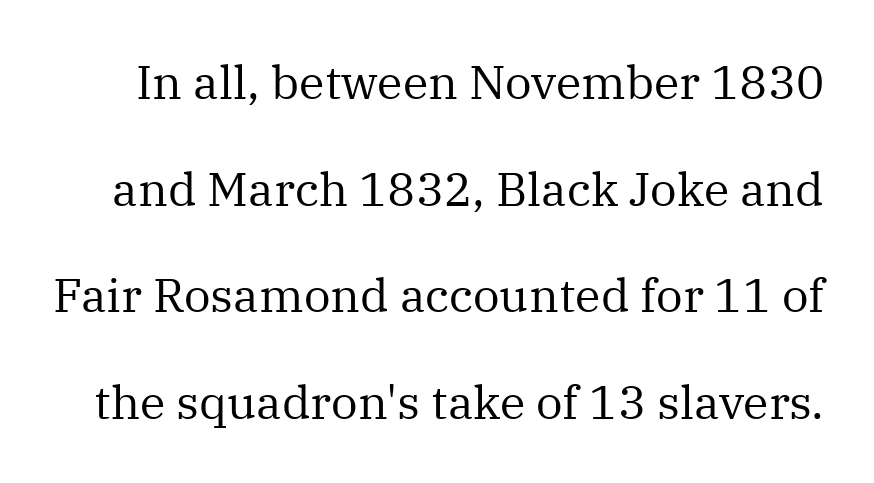
Q: Is the text bold? A: No.
Q: Is the text italic (slanted)? A: No, it is upright.
Q: Is the typeface a serif or a sans-serif typeface? A: Serif.
Q: Is the text underlined? A: No.
Q: Is the spacing between letters normal or unusually wide? A: Normal.
Q: Is the spacing between lines tight, normal or loose? A: Loose.
Q: Width (condensed, normal, or wide)? A: Normal.
Q: Stroke contrast? A: Medium.
Q: x-height? A: Medium.
Q: Monospaced? A: No.
